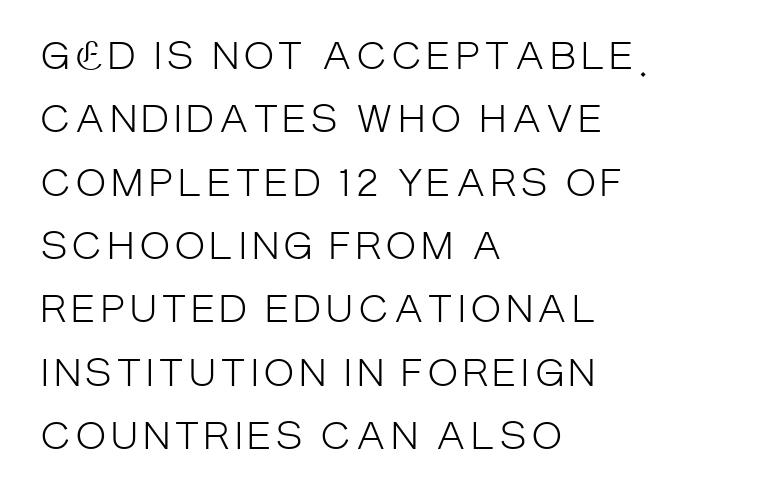
The image shows 36 px light, condensed sans-serif type, upright; set left-aligned, line spacing 1.76x, not underlined; low stroke contrast and a large x-height.
